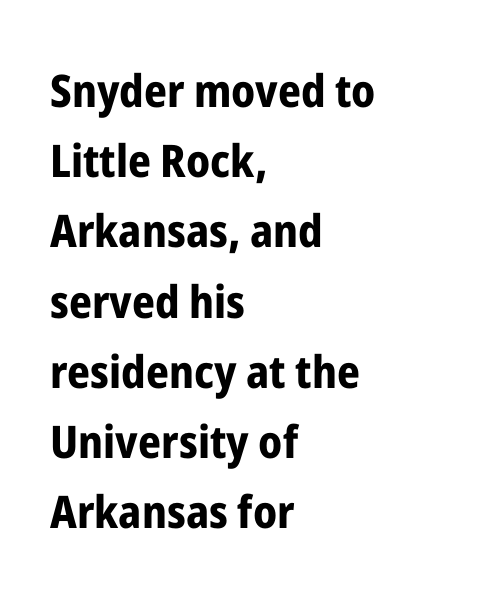
{"serif": "no", "italic": "no", "bold": "yes", "weight": "bold", "width": "condensed", "stroke_contrast": "low", "x_height": "medium", "monospaced": "no", "underline": "no", "align": "left", "line_spacing": "normal", "line_spacing_ratio": 1.56, "letter_spacing": "normal", "letter_spacing_em": 0.0, "glyph_px": 45}
